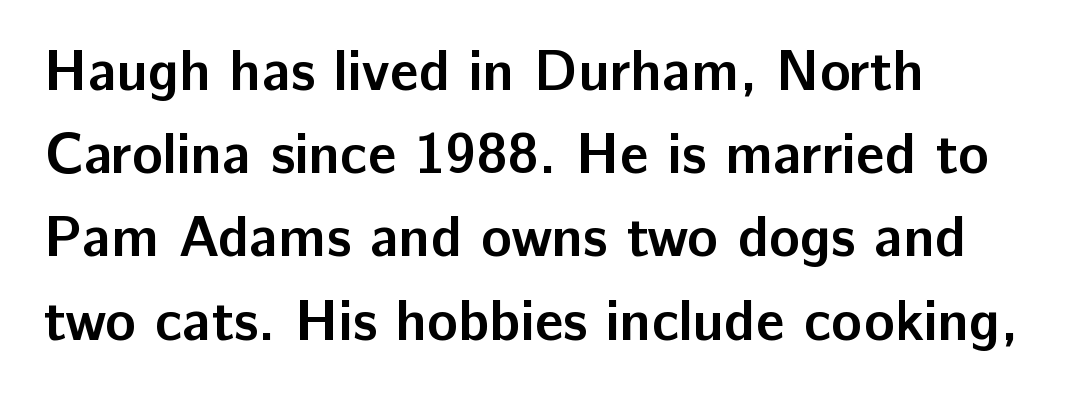
Short note: letters normally spaced. The letters carry no serifs — their stems end cleanly without finishing strokes. Whoever set this chose a conventional vertical rhythm. The typesetter chose a ragged-right arrangement here. The letters stand upright; this is a roman face.
